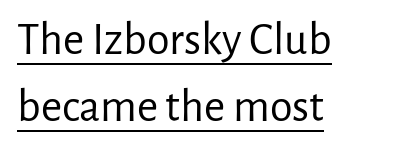
Q: Is the text bold? A: No.
Q: Is the text italic (slanted)? A: No, it is upright.
Q: Is the typeface a serif or a sans-serif typeface? A: Sans-serif.
Q: Is the text underlined? A: Yes.
Q: How is the paragraph aligned? A: Left-aligned.
Q: Is the spacing between letters normal or unusually wide? A: Normal.
Q: Is the spacing between lines tight, normal or loose? A: Normal.
Q: Width (condensed, normal, or wide)? A: Normal.
Q: Stroke contrast? A: Low.
Q: x-height? A: Medium.
Q: Monospaced? A: No.
